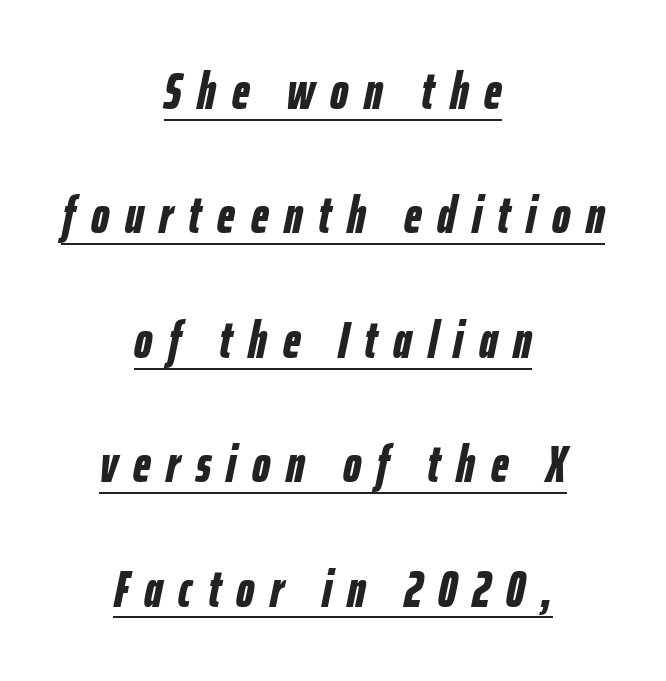
Q: Is the text bold? A: Yes.
Q: Is the text italic (slanted)? A: Yes, it leans right by about 12 degrees.
Q: Is the text underlined? A: Yes.
Q: How is the paragraph aligned? A: Centered.
Q: Is the spacing between letters normal or unusually wide? A: Unusually wide.
Q: Is the spacing between lines tight, normal or loose? A: Loose.
Q: Width (condensed, normal, or wide)? A: Condensed.
Q: Stroke contrast? A: Low.
Q: x-height? A: Medium.
Q: Monospaced? A: No.
